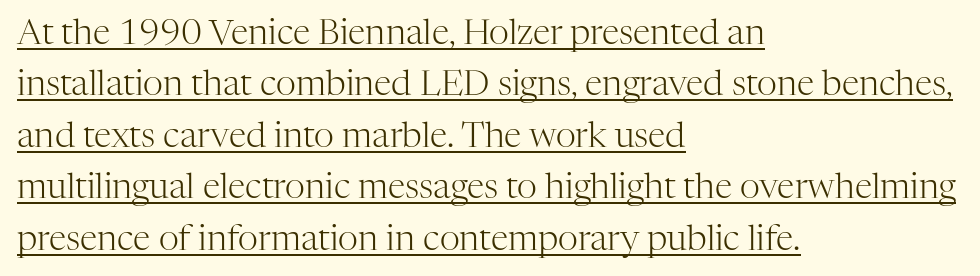
The image shows 35 px light serif type, upright; set left-aligned, normal line spacing (1.47x), normal letter spacing, underlined; high stroke contrast and a medium x-height.
